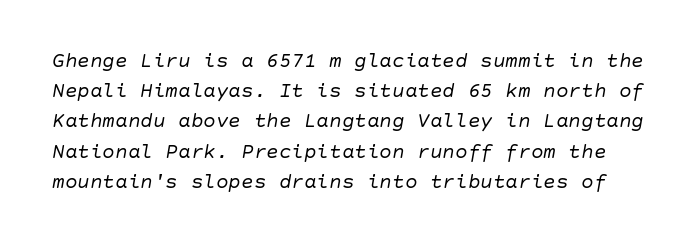
Nothing heavy about these letters — not bold at all. Only glyphs here, with clear space below each row. The axis of the letterforms is tilted away from vertical. Tracking value appears to be zero — textbook default spacing.
